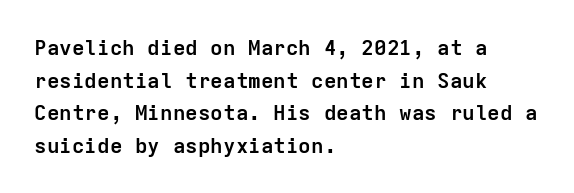
The image shows 21 px bold type, upright; set left-aligned, normal line spacing (1.55x), normal letter spacing, not underlined.
